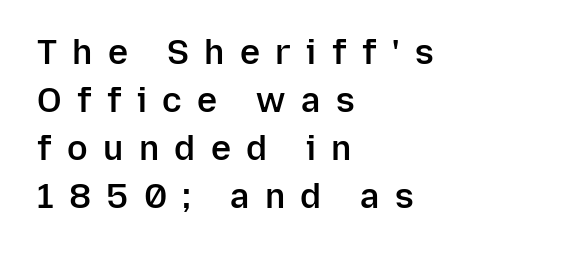
Q: Is the text bold? A: Semi-bold.
Q: Is the text italic (slanted)? A: No, it is upright.
Q: Is the typeface a serif or a sans-serif typeface? A: Sans-serif.
Q: Is the text underlined? A: No.
Q: How is the paragraph aligned? A: Left-aligned.
Q: Is the spacing between letters normal or unusually wide? A: Unusually wide.
Q: Is the spacing between lines tight, normal or loose? A: Normal.
Q: Width (condensed, normal, or wide)? A: Normal.
Q: Stroke contrast? A: Low.
Q: x-height? A: Medium.
Q: Monospaced? A: No.
